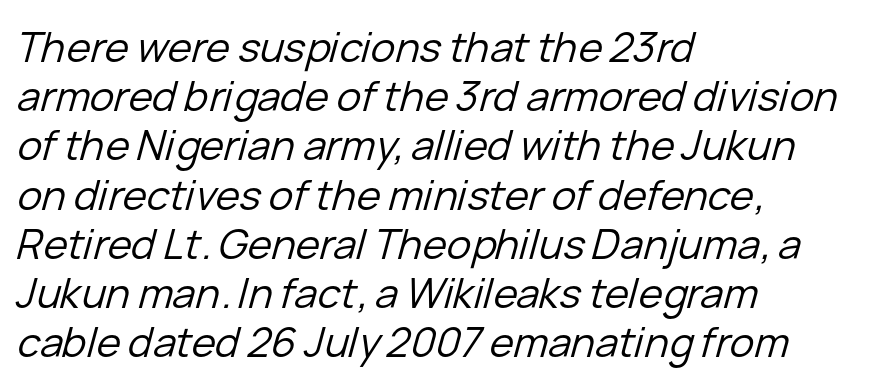
Think of a printed novel: that variable character pitch is what you see here. Descender tails drop into unmarked territory. The font sits on the lighter half of the weight spectrum, regular included. These lines stack with their left ends in a neat column. The gaps between neighbouring characters are ordinary and unremarkable. In terms of posture, this sample is oblique.
